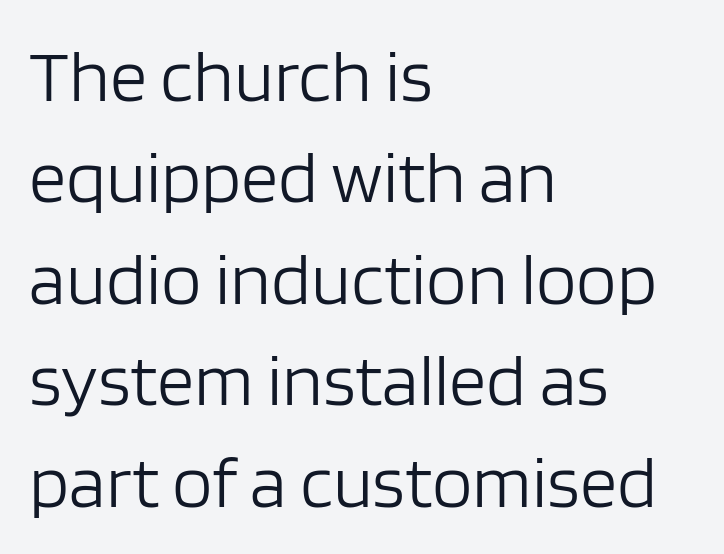
The image shows 74 px light sans-serif type, upright; set left-aligned, normal line spacing (1.37x), normal letter spacing, not underlined; low stroke contrast and a large x-height.
